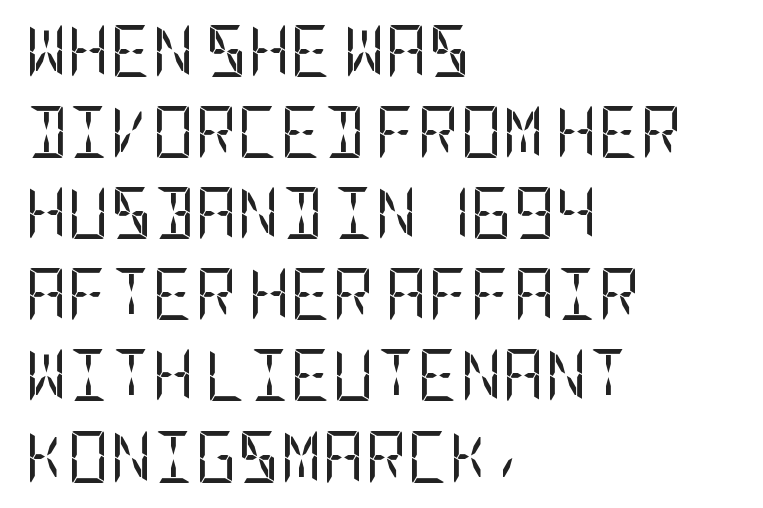
Q: Is the text bold? A: No.
Q: Is the text italic (slanted)? A: No, it is upright.
Q: Is the typeface a serif or a sans-serif typeface? A: Sans-serif.
Q: Is the text underlined? A: No.
Q: How is the paragraph aligned? A: Left-aligned.
Q: Is the spacing between letters normal or unusually wide? A: Normal.
Q: Is the spacing between lines tight, normal or loose? A: Normal.
Q: Width (condensed, normal, or wide)? A: Condensed.
Q: Stroke contrast? A: Low.
Q: x-height? A: Large.
